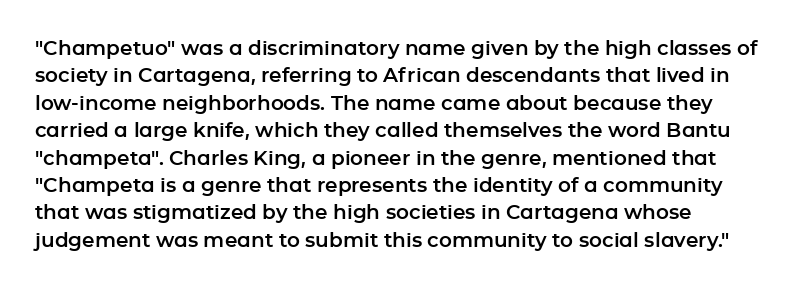
Q: Is the text italic (slanted)? A: No, it is upright.
Q: Is the text underlined? A: No.
Q: Is the spacing between letters normal or unusually wide? A: Normal.
Q: Is the spacing between lines tight, normal or loose? A: Normal.
